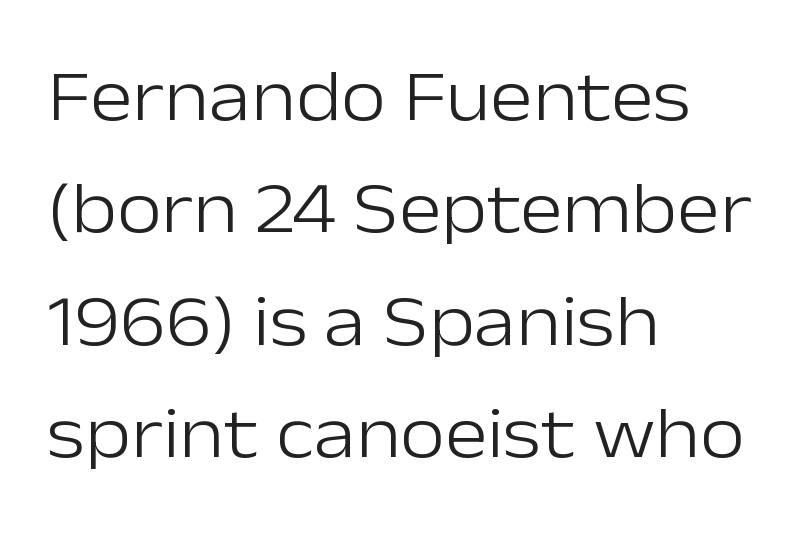
{"serif": "no", "italic": "no", "bold": "no", "weight": "light", "width": "normal", "stroke_contrast": "low", "x_height": "medium", "monospaced": "no", "underline": "no", "align": "left", "line_spacing": "normal", "line_spacing_ratio": 1.54, "letter_spacing": "normal", "letter_spacing_em": 0.0, "glyph_px": 73}
